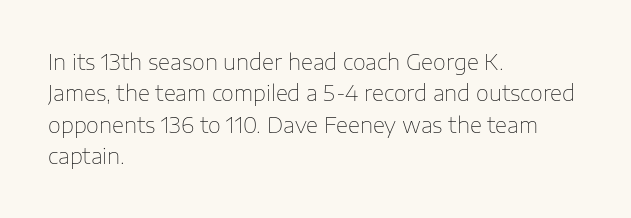
Each row of text sits above clean, open space. Italic? Not at all — the glyphs are vertical. Typeset ragged right — the left edge is the straight one. Each word holds together tightly as a unit, with standard inter-letter gaps. Interline gaps are of average width in this sample.
